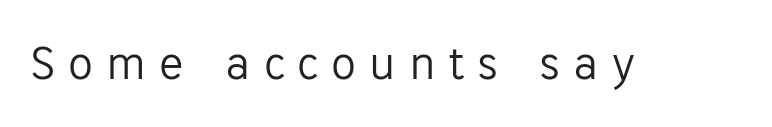
Q: Is the text bold? A: No.
Q: Is the text italic (slanted)? A: No, it is upright.
Q: Is the typeface a serif or a sans-serif typeface? A: Sans-serif.
Q: Is the text underlined? A: No.
Q: Is the spacing between letters normal or unusually wide? A: Unusually wide.
Q: Width (condensed, normal, or wide)? A: Normal.
Q: Stroke contrast? A: Low.
Q: x-height? A: Medium.
Q: Monospaced? A: No.
